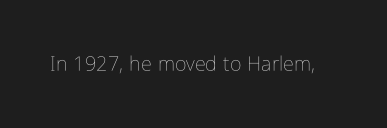
The image shows 20 px text type, upright; set normal letter spacing, not underlined.
